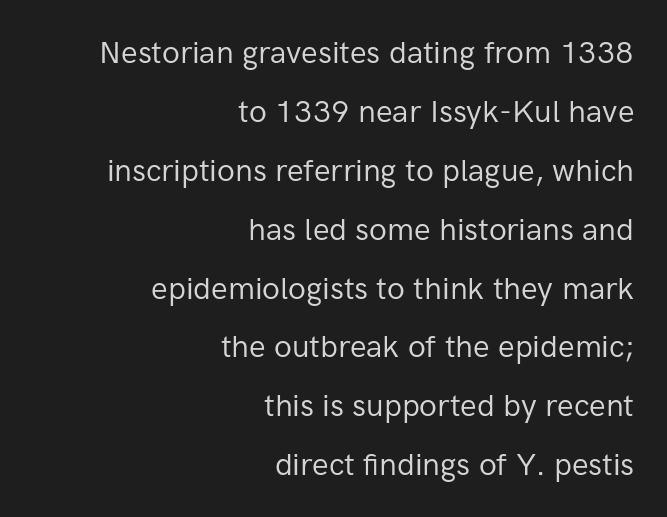
Words float on clear page, feet unadorned. Italic? Not at all — the glyphs are vertical. Serif or sans? Sans — the stroke terminals are bare. Compared with a typical body face, this is equally light or lighter still. Leading is clearly above the norm, producing a sparse column. Short and long lines alike share a common ending point at right.
